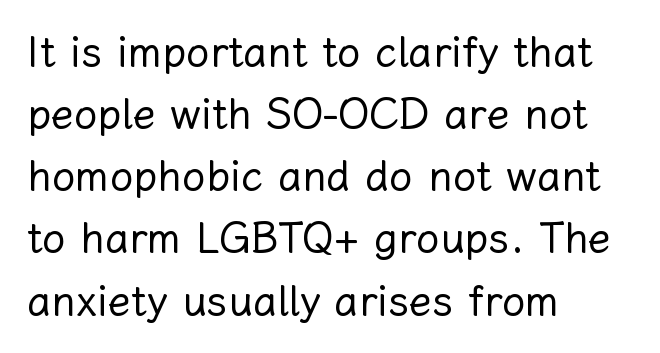
{"italic": "no", "bold": "no", "weight": "regular", "width": "normal", "stroke_contrast": "low", "x_height": "medium", "monospaced": "no", "underline": "no", "align": "left", "line_spacing": "normal", "line_spacing_ratio": 1.48, "letter_spacing": "normal", "letter_spacing_em": 0.0, "glyph_px": 42}
